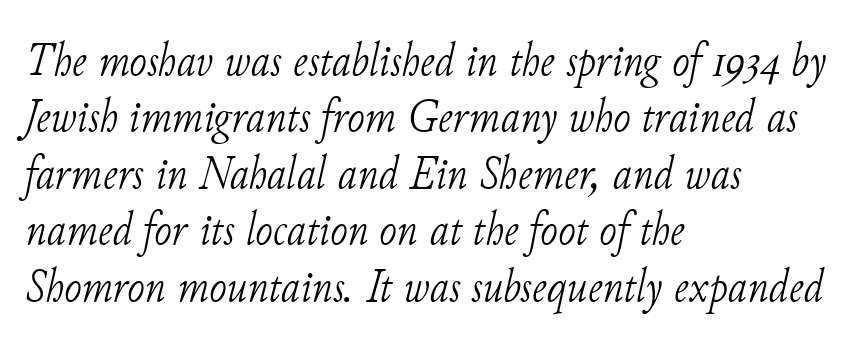
The image shows 47 px light serif type, italic (leaning right); set left-aligned, line spacing 1.2x, normal letter spacing, not underlined; low stroke contrast and a small x-height.
